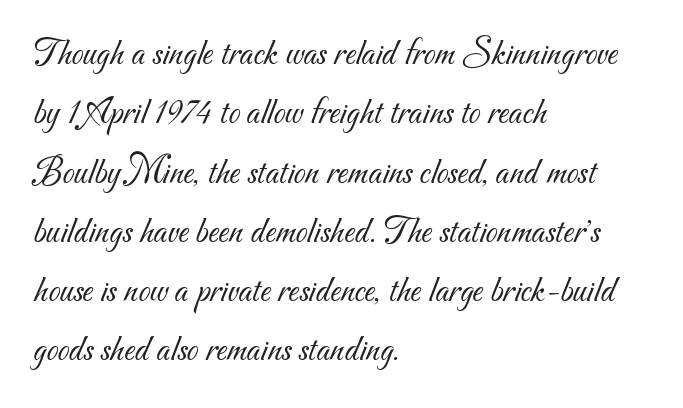
{"serif": "no", "bold": "no", "weight": "light", "width": "normal", "stroke_contrast": "medium", "x_height": "small", "monospaced": "no", "underline": "no", "align": "left", "line_spacing": "normal", "line_spacing_ratio": 1.56, "letter_spacing": "normal", "letter_spacing_em": 0.0, "glyph_px": 38}
